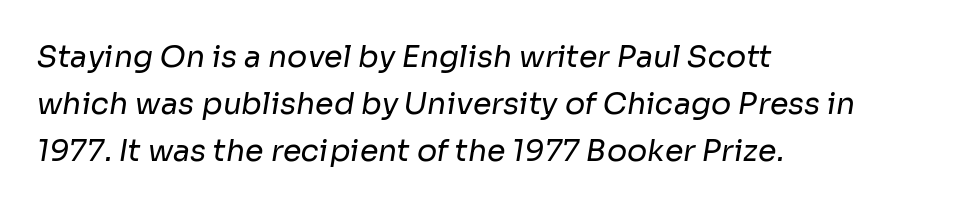
Does the type have serifs? No, each stem ends abruptly. Clear beneath every line of the passage. Stems here are at most as thick as an everyday book face. Proportional: the letters do not fall into vertical columns. The passage is arranged the way most books set body copy — flush left. Notice how descenders clear the ascenders below comfortably — that's standard leading.
